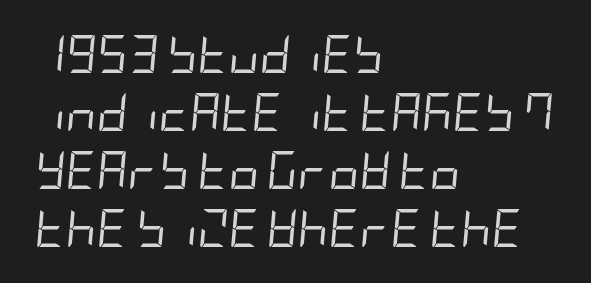
The image shows 38 px regular-weight, condensed type, italic (leaning right); set left-aligned, normal line spacing (1.53x), normal letter spacing, not underlined; low stroke contrast and a large x-height.
